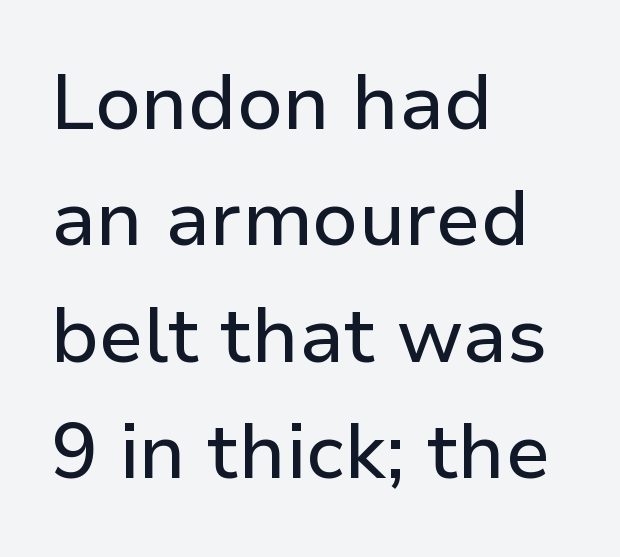
The image shows 77 px sans-serif type, upright; set left-aligned, normal line spacing (1.51x), normal letter spacing, not underlined; low stroke contrast and a medium x-height.
